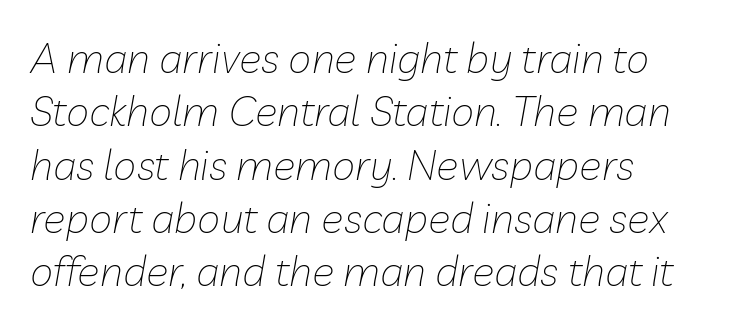
The image shows 42 px thin type, italic (leaning right); set left-aligned, normal line spacing (1.27x), normal letter spacing, not underlined; low stroke contrast and a medium x-height.
